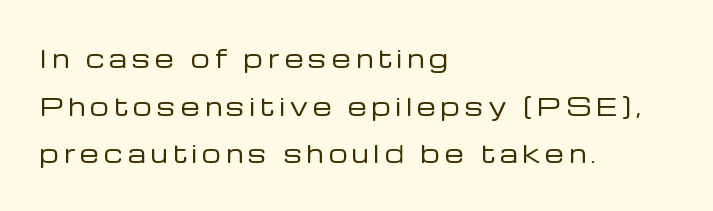
The image shows 24 px text type, upright; set left-aligned, loose line spacing (1.98x), unusually wide letter spacing (+0.21 em), not underlined.
